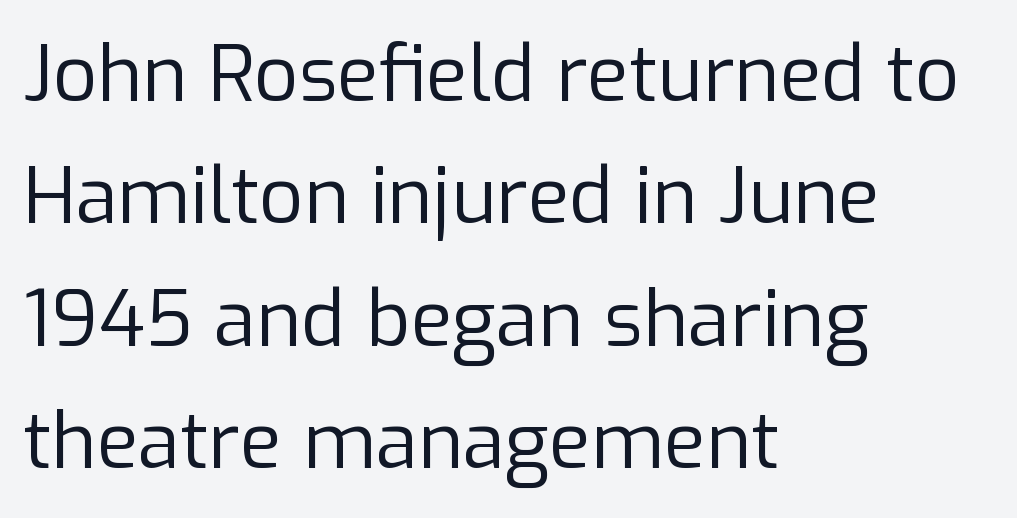
{"serif": "no", "italic": "no", "bold": "no", "weight": "regular", "width": "normal", "stroke_contrast": "low", "x_height": "medium", "monospaced": "no", "underline": "no", "align": "left", "line_spacing": "normal", "line_spacing_ratio": 1.59, "letter_spacing": "normal", "letter_spacing_em": 0.0, "glyph_px": 77}
